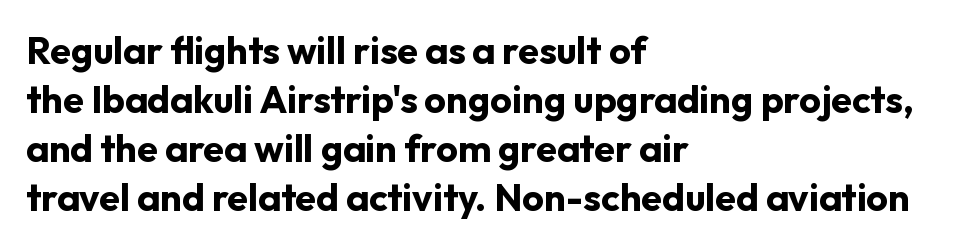
The image shows 38 px bold sans-serif type, upright; set left-aligned, normal line spacing (1.29x), normal letter spacing, not underlined; low stroke contrast and a medium x-height.
